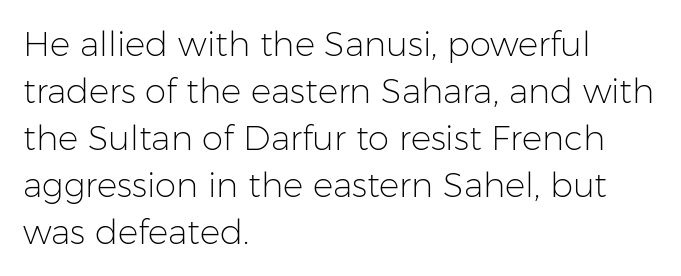
These lines are rendered in a variable-pitch font. This sample keeps an unexceptional amount of space between lines. Lines of text with bare space underneath. Serif or sans? Sans — the stroke terminals are bare.
